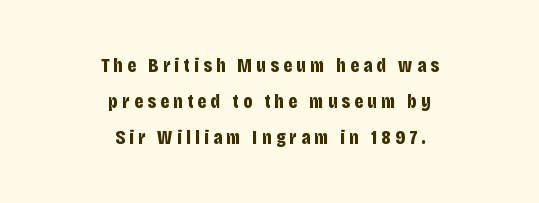
The image shows 20 px bold type, upright; set centered, line spacing 1.8x, unusually wide letter spacing (+0.21 em), not underlined.
